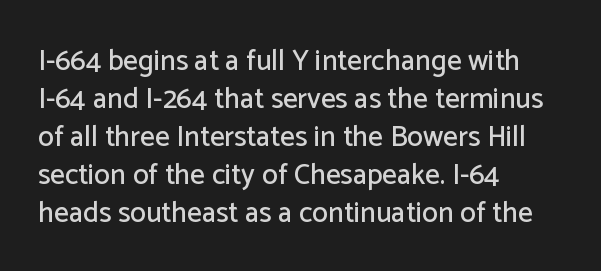
{"serif": "no", "italic": "no", "width": "normal", "stroke_contrast": "low", "x_height": "medium", "monospaced": "no", "underline": "no", "align": "left", "line_spacing": "normal", "line_spacing_ratio": 1.31, "letter_spacing": "normal", "letter_spacing_em": 0.0, "glyph_px": 29}
